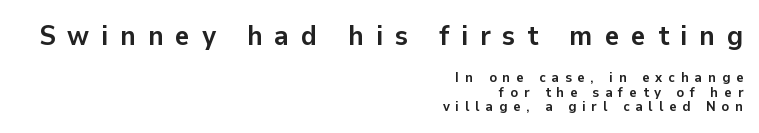
Q: Is the text bold? A: Yes.
Q: Is the text italic (slanted)? A: No, it is upright.
Q: Is the typeface a serif or a sans-serif typeface? A: Sans-serif.
Q: Is the text underlined? A: No.
Q: How is the paragraph aligned? A: Right-aligned.
Q: Is the spacing between letters normal or unusually wide? A: Unusually wide.
Q: Is the spacing between lines tight, normal or loose? A: Tight.
Q: Which block of text is set in a larger size, the first (top) or the second (bottom)? A: The first (top) one.
Q: Width (condensed, normal, or wide)? A: Normal.
Q: Stroke contrast? A: Low.
Q: x-height? A: Medium.
Q: Monospaced? A: No.
